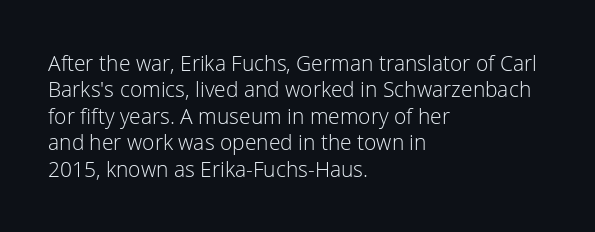
{"italic": "no", "bold": "no", "underline": "no", "align": "left", "line_spacing": "normal", "line_spacing_ratio": 1.26, "letter_spacing": "normal", "letter_spacing_em": 0.0, "glyph_px": 21}
